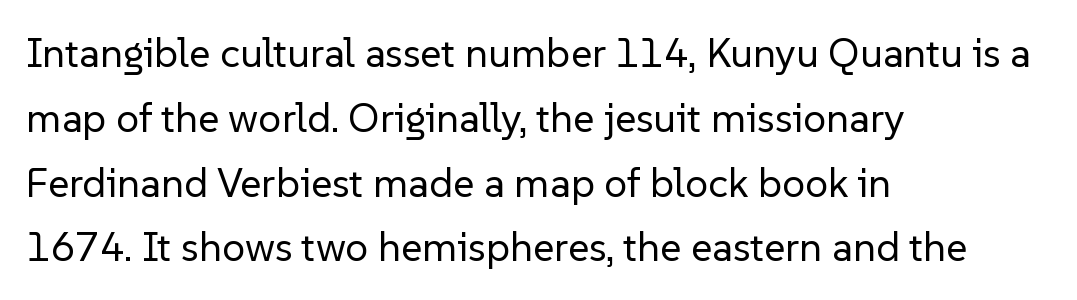
Q: Is the text bold? A: No.
Q: Is the text italic (slanted)? A: No, it is upright.
Q: Is the typeface a serif or a sans-serif typeface? A: Sans-serif.
Q: Is the text underlined? A: No.
Q: How is the paragraph aligned? A: Left-aligned.
Q: Is the spacing between letters normal or unusually wide? A: Normal.
Q: Is the spacing between lines tight, normal or loose? A: Normal.
Q: Width (condensed, normal, or wide)? A: Normal.
Q: Stroke contrast? A: Low.
Q: x-height? A: Medium.
Q: Monospaced? A: No.
